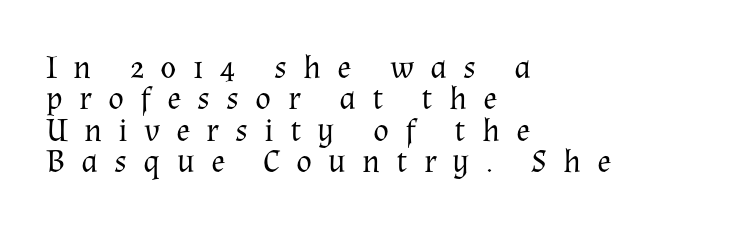
Q: Is the text bold? A: No.
Q: Is the text italic (slanted)? A: No, it is upright.
Q: Is the typeface a serif or a sans-serif typeface? A: Serif.
Q: Is the text underlined? A: No.
Q: How is the paragraph aligned? A: Left-aligned.
Q: Is the spacing between letters normal or unusually wide? A: Unusually wide.
Q: Is the spacing between lines tight, normal or loose? A: Tight.
Q: Width (condensed, normal, or wide)? A: Normal.
Q: Stroke contrast? A: Medium.
Q: x-height? A: Medium.
Q: Monospaced? A: No.
